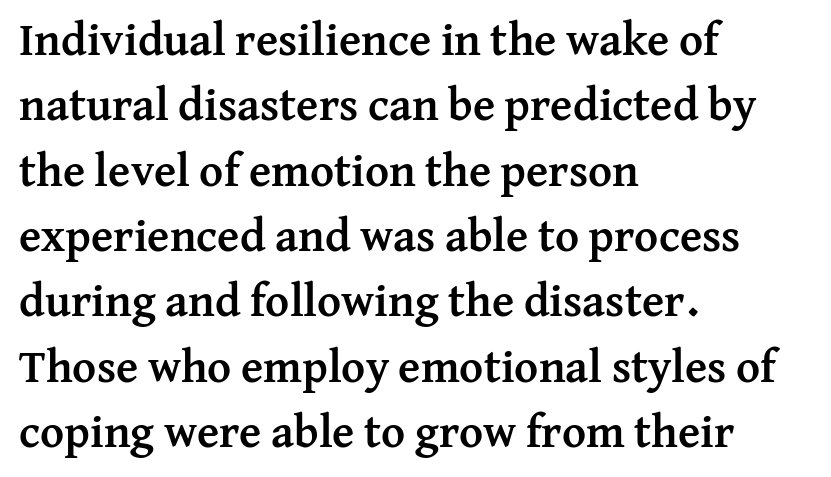
Q: Is the text bold? A: Yes.
Q: Is the text italic (slanted)? A: No, it is upright.
Q: Is the typeface a serif or a sans-serif typeface? A: Serif.
Q: Is the text underlined? A: No.
Q: How is the paragraph aligned? A: Left-aligned.
Q: Is the spacing between letters normal or unusually wide? A: Normal.
Q: Is the spacing between lines tight, normal or loose? A: Normal.
Q: Width (condensed, normal, or wide)? A: Normal.
Q: Stroke contrast? A: Medium.
Q: x-height? A: Medium.
Q: Monospaced? A: No.
